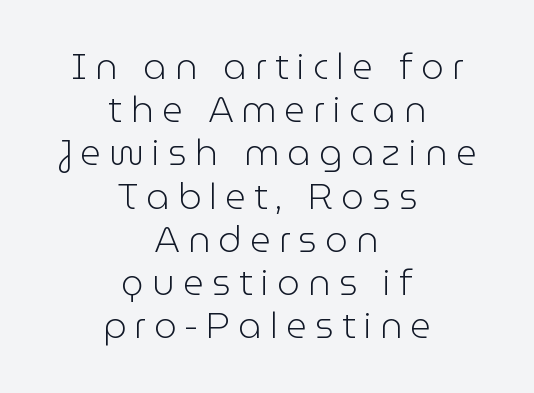
{"serif": "no", "italic": "no", "bold": "no", "weight": "light", "width": "normal", "stroke_contrast": "low", "x_height": "medium", "monospaced": "no", "underline": "no", "align": "center", "line_spacing_ratio": 1.2, "letter_spacing": "wide", "letter_spacing_em": 0.23, "glyph_px": 36}
